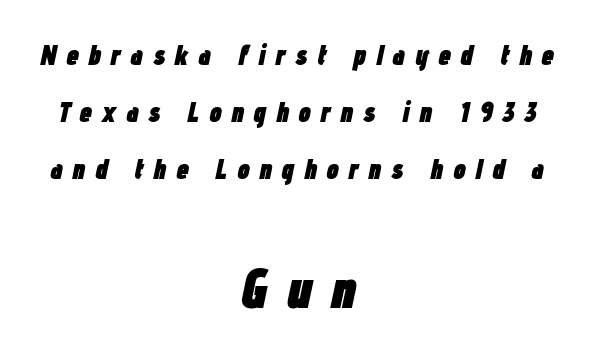
In CSS terms this would be text-align: center. A full-strength bold gives these letters their thick strokes. Spacing between characters has been opened up far beyond the box default. Emphasis-style slanted type is in use. Varying glyph widths throughout — classic text-font behaviour. Underline: absent.
